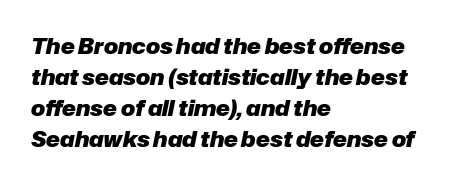
{"italic": "yes", "lean": "right", "slant_degrees": 12, "bold": "yes", "underline": "no", "align": "left", "line_spacing": "normal", "line_spacing_ratio": 1.47, "letter_spacing": "normal", "letter_spacing_em": 0.0, "glyph_px": 21}
